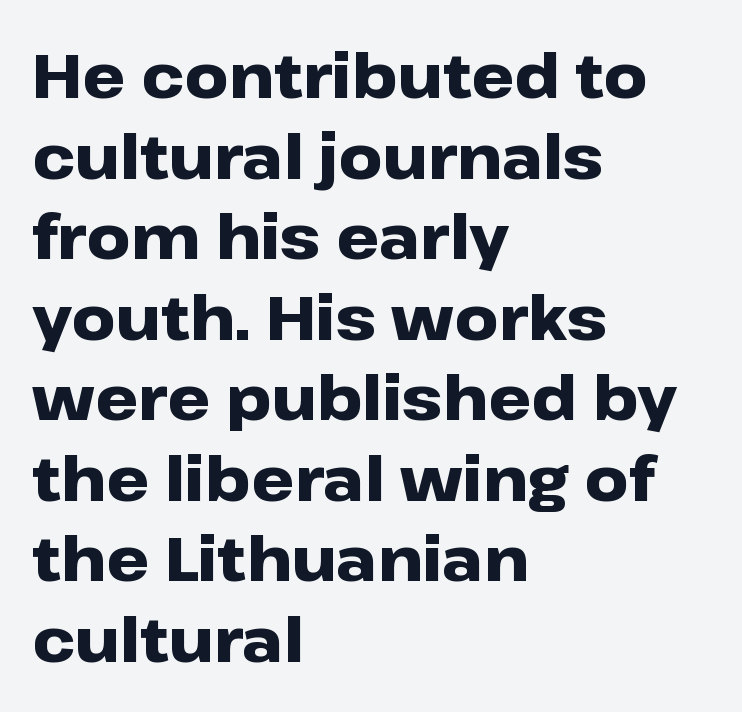
Letters rest on an invisible, unmarked baseline. The rendering uses a bold face; every stroke is thick and dark. Successive baselines arrive at the customary interval. The letters advance in unequal steps, a hallmark of proportional type. Here the glyphs are tracked normally, forming tight word shapes.
